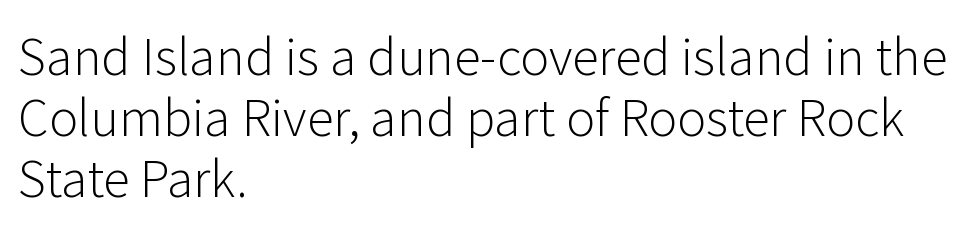
Q: Is the text bold? A: No.
Q: Is the text italic (slanted)? A: No, it is upright.
Q: Is the typeface a serif or a sans-serif typeface? A: Sans-serif.
Q: Is the text underlined? A: No.
Q: How is the paragraph aligned? A: Left-aligned.
Q: Is the spacing between letters normal or unusually wide? A: Normal.
Q: Is the spacing between lines tight, normal or loose? A: Normal.
Q: Width (condensed, normal, or wide)? A: Normal.
Q: Stroke contrast? A: Low.
Q: x-height? A: Medium.
Q: Monospaced? A: No.
